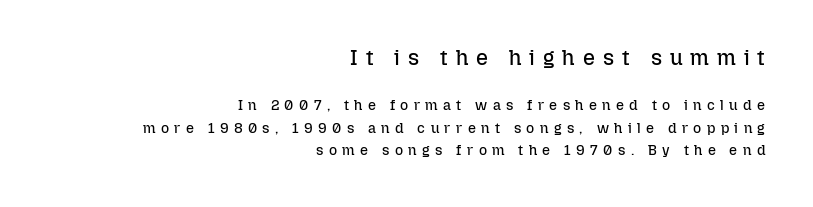
This rendering uses right alignment, leaving the left contour irregular. No word sits above an underline. The specimen reads as upright at a glance. The upper block of text is set noticeably larger than the block beneath it. Tracking here is generous; glyphs stand well apart from one another. Bold? No — there's no thickening of the strokes.
